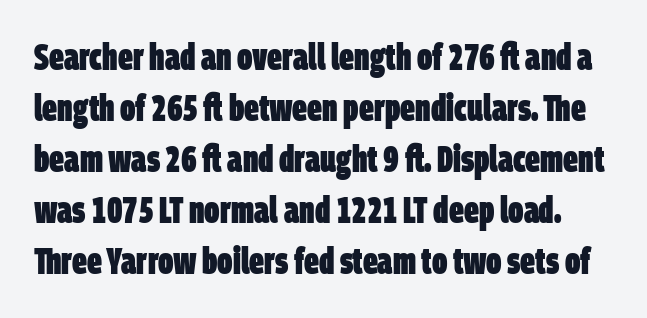
Unlike a traditional serif, this face leaves its strokes unadorned. Plenty of ink on the page — the face is bold. This sample has the flowing, uneven cadence of proportional lettering. Default kerning and tracking; the words read as compact shapes. The baseline area is clear. Quick note: interline space is typical.
